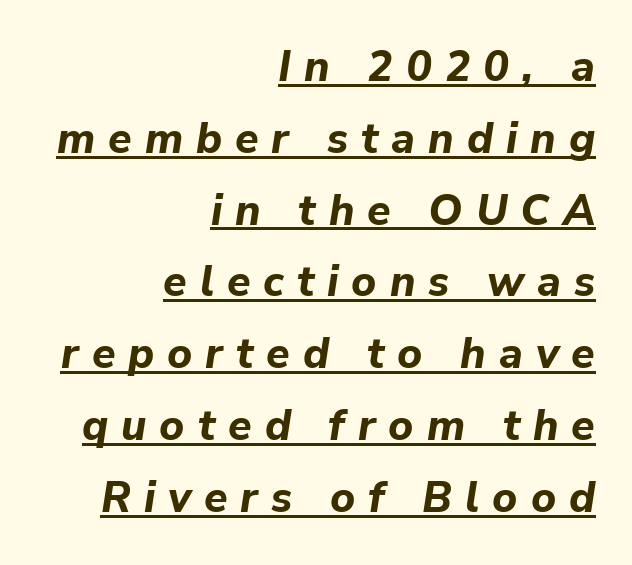
The image shows 43 px bold type, italic (leaning right); set right-aligned, normal line spacing (1.67x), unusually wide letter spacing (+0.3 em), underlined; low stroke contrast and a medium x-height.
